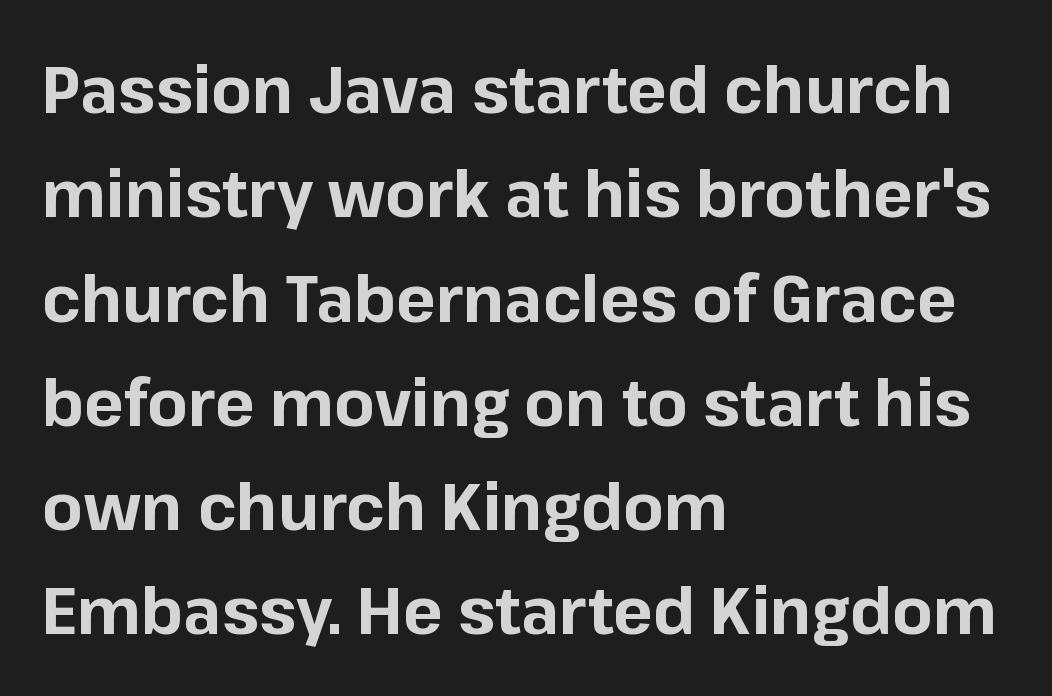
{"serif": "no", "italic": "no", "bold": "yes", "weight": "bold", "width": "normal", "stroke_contrast": "low", "x_height": "medium", "monospaced": "no", "underline": "no", "align": "left", "line_spacing": "normal", "line_spacing_ratio": 1.58, "letter_spacing": "normal", "letter_spacing_em": 0.0, "glyph_px": 66}
